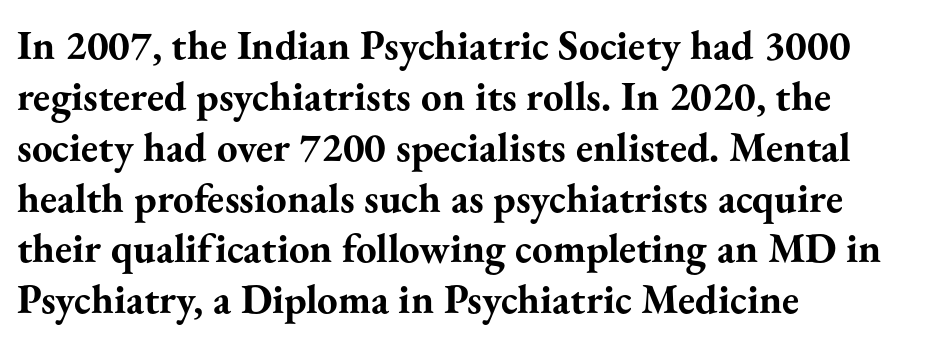
Q: Is the text bold? A: Yes.
Q: Is the text italic (slanted)? A: No, it is upright.
Q: Is the typeface a serif or a sans-serif typeface? A: Serif.
Q: Is the text underlined? A: No.
Q: How is the paragraph aligned? A: Left-aligned.
Q: Is the spacing between letters normal or unusually wide? A: Normal.
Q: Width (condensed, normal, or wide)? A: Normal.
Q: Stroke contrast? A: Medium.
Q: x-height? A: Small.
Q: Monospaced? A: No.
